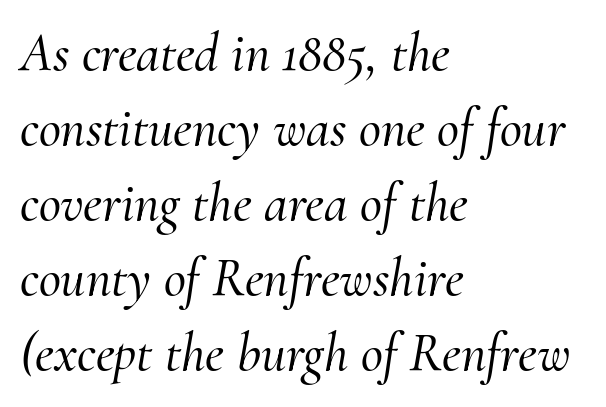
Horizontal bands of white between lines are of average thickness. Slant detected: the letters are inclined. Visually the block forms a straight wall on the left and a jagged coastline on the right. Words appear dense and cohesive because spacing is normal. The letters carry serifs — small finishing strokes at the ends of their stems.
